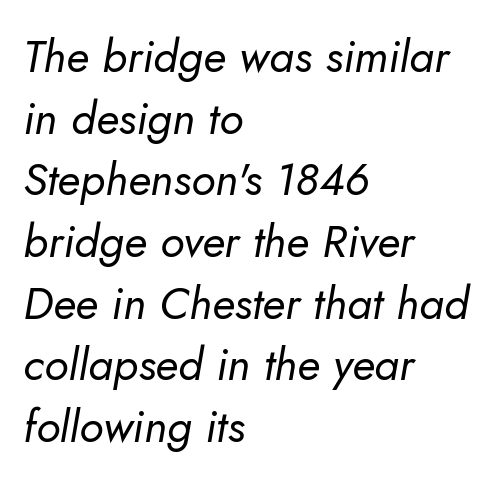
{"italic": "yes", "lean": "right", "slant_degrees": 10, "bold": "no", "weight": "regular", "width": "normal", "stroke_contrast": "low", "x_height": "small", "monospaced": "no", "underline": "no", "align": "left", "line_spacing": "normal", "line_spacing_ratio": 1.37, "letter_spacing": "normal", "letter_spacing_em": 0.0, "glyph_px": 45}
